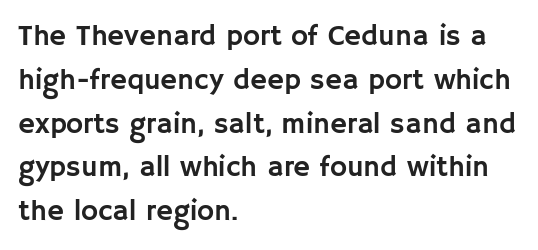
{"serif": "no", "italic": "no", "width": "normal", "stroke_contrast": "low", "x_height": "large", "monospaced": "no", "underline": "no", "align": "left", "line_spacing": "normal", "line_spacing_ratio": 1.51, "letter_spacing": "normal", "letter_spacing_em": 0.0, "glyph_px": 29}
